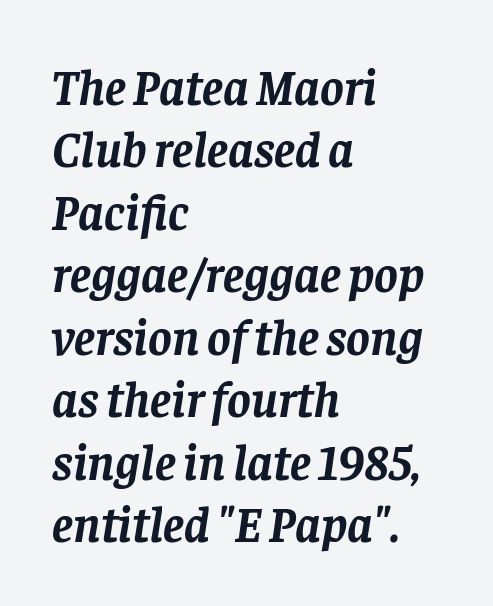
The image shows 50 px semibold serif type, italic (leaning right); set left-aligned, normal line spacing (1.25x), normal letter spacing, not underlined; low stroke contrast and a large x-height.
